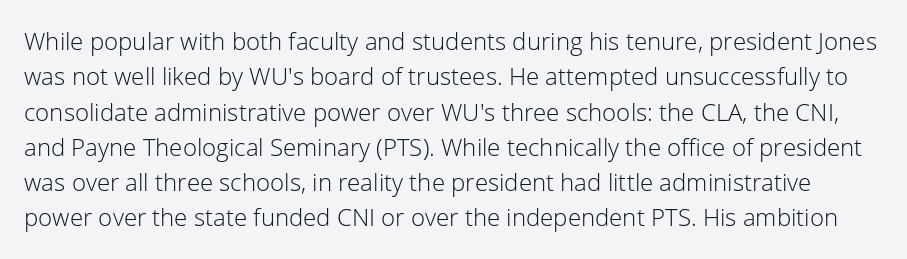
The font sits on the lighter half of the weight spectrum, regular included. In terms of letterspacing, this is plain default setting. The zone under the glyphs is completely vacant. These lines were composed using upright roman letters. Rows of type keep a routine distance in the vertical direction.
